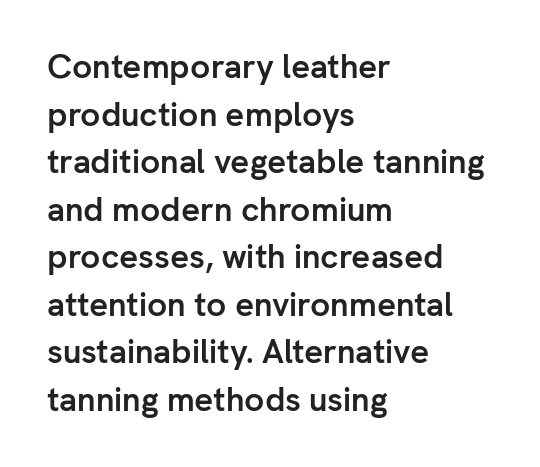
The image shows 33 px semibold sans-serif type, upright; set left-aligned, normal line spacing (1.44x), normal letter spacing, not underlined; low stroke contrast and a medium x-height.
